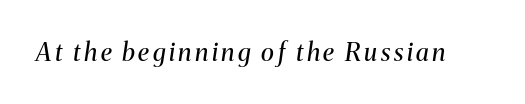
{"italic": "yes", "lean": "right", "slant_degrees": 8, "bold": "no", "underline": "no", "glyph_px": 25}
